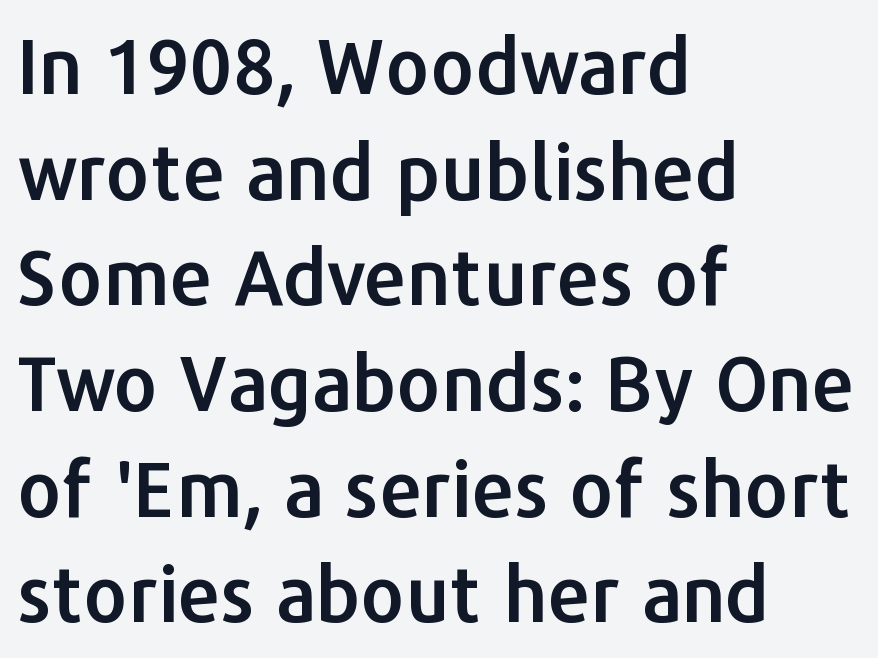
The image shows 76 px sans-serif type, upright; set left-aligned, normal line spacing (1.39x), normal letter spacing, not underlined; low stroke contrast and a medium x-height.
